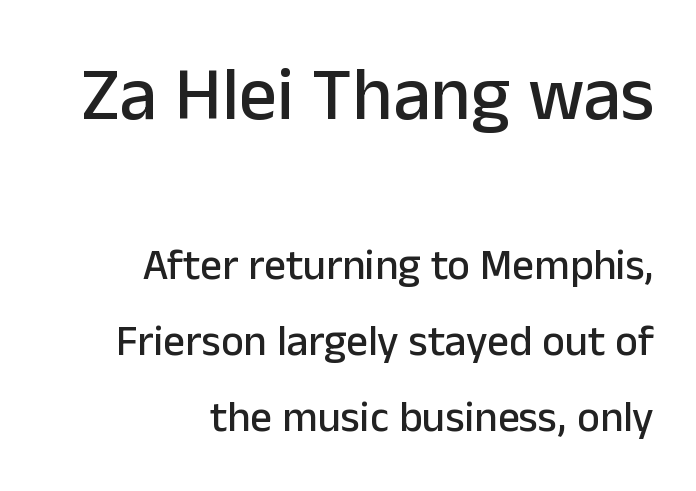
{"serif": "no", "italic": "no", "width": "normal", "stroke_contrast": "low", "x_height": "medium", "monospaced": "no", "underline": "no", "align": "right", "line_spacing_ratio": 1.77, "letter_spacing": "normal", "letter_spacing_em": 0.0, "larger_block": "first", "size_ratio": 1.74, "glyph_px": 75}
